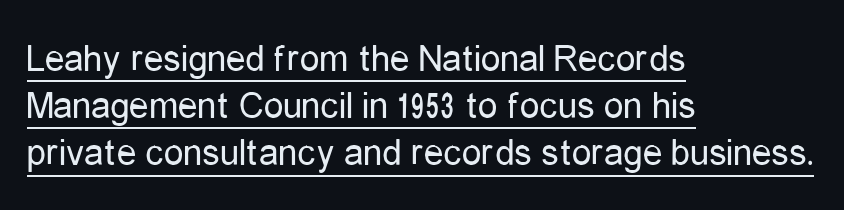
Q: Is the text bold? A: No.
Q: Is the text italic (slanted)? A: No, it is upright.
Q: Is the typeface a serif or a sans-serif typeface? A: Sans-serif.
Q: Is the text underlined? A: Yes.
Q: How is the paragraph aligned? A: Left-aligned.
Q: Is the spacing between letters normal or unusually wide? A: Normal.
Q: Width (condensed, normal, or wide)? A: Condensed.
Q: Stroke contrast? A: Low.
Q: x-height? A: Medium.
Q: Monospaced? A: No.
